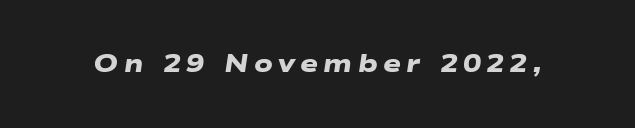
Lines of text with bare space underneath. The rendering inserts visible extra space after every character. Heavy, bold letterforms.
